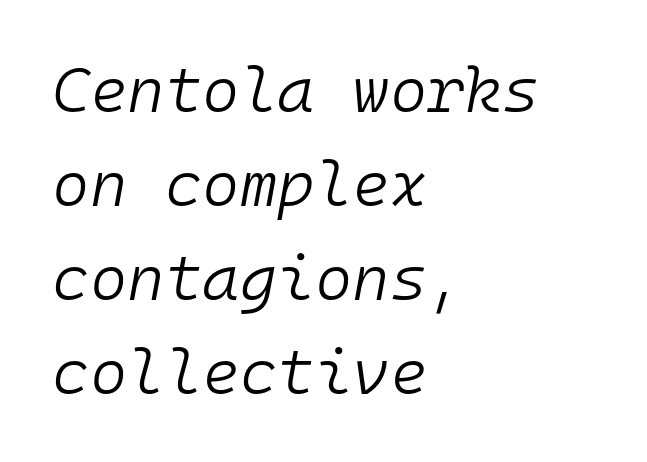
{"italic": "yes", "lean": "right", "slant_degrees": 10, "bold": "no", "weight": "light", "width": "normal", "stroke_contrast": "low", "x_height": "medium", "monospaced": "yes", "underline": "no", "align": "left", "line_spacing": "normal", "line_spacing_ratio": 1.47, "letter_spacing": "normal", "letter_spacing_em": 0.0, "glyph_px": 64}
